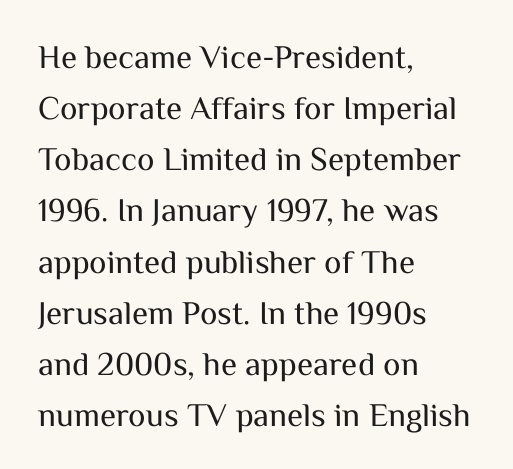
{"serif": "no", "italic": "no", "bold": "no", "weight": "regular", "width": "normal", "stroke_contrast": "medium", "x_height": "medium", "monospaced": "no", "underline": "no", "align": "left", "line_spacing": "normal", "line_spacing_ratio": 1.55, "letter_spacing": "normal", "letter_spacing_em": 0.0, "glyph_px": 33}
